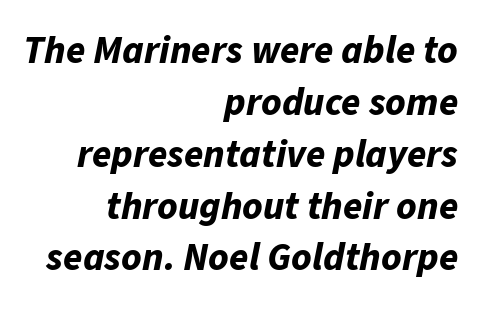
Quick note: italic. The passage shown is not underscored anywhere. The line texture is even and compact thanks to regular tracking. Thick stems and heavy bowls — unmistakably bold. Each letter keeps its own natural width here, so spacing adapts to shape.
